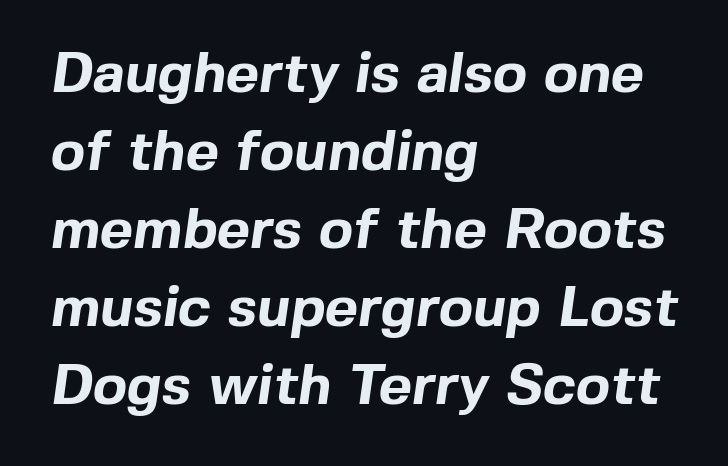
A typesetter would call this proportional, since set widths differ per character. The specimen omits any rule beneath the text block's lines. These lines are composed in type without serifs. Students, this is bold: see how much ink each stroke carries.
